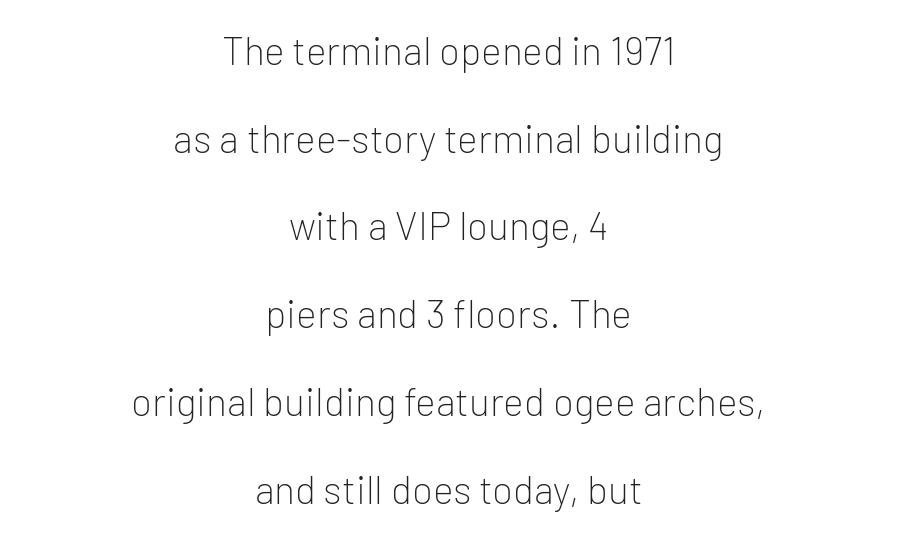
The image shows 39 px light sans-serif type, upright; set centered, loose line spacing (2.25x), normal letter spacing, not underlined; low stroke contrast and a medium x-height.
